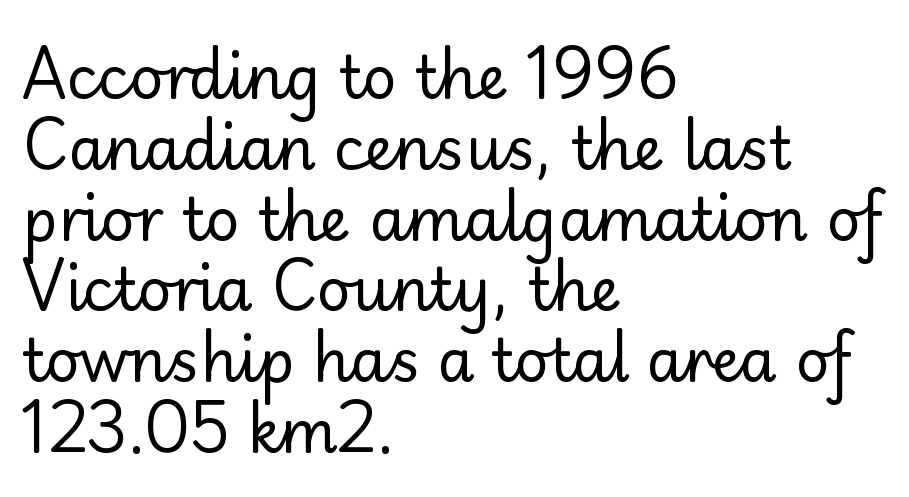
{"serif": "no", "italic": "no", "bold": "no", "weight": "regular", "width": "normal", "stroke_contrast": "low", "x_height": "small", "monospaced": "no", "underline": "no", "align": "left", "line_spacing_ratio": 1.2, "letter_spacing": "normal", "letter_spacing_em": 0.0, "glyph_px": 59}
